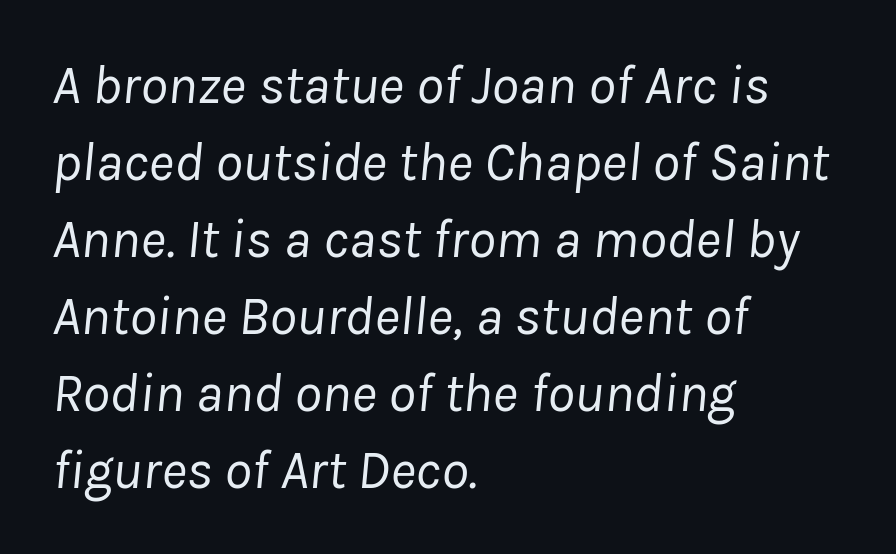
Q: Is the text bold? A: No.
Q: Is the text italic (slanted)? A: Yes, it leans right by about 8 degrees.
Q: Is the text underlined? A: No.
Q: How is the paragraph aligned? A: Left-aligned.
Q: Is the spacing between letters normal or unusually wide? A: Normal.
Q: Is the spacing between lines tight, normal or loose? A: Normal.
Q: Width (condensed, normal, or wide)? A: Normal.
Q: Stroke contrast? A: Low.
Q: x-height? A: Medium.
Q: Monospaced? A: No.
